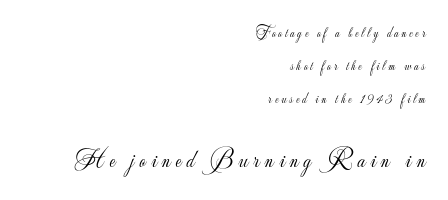
Q: Is the text bold? A: No.
Q: Is the text italic (slanted)? A: Yes.
Q: Is the text underlined? A: No.
Q: How is the paragraph aligned? A: Right-aligned.
Q: Is the spacing between letters normal or unusually wide? A: Unusually wide.
Q: Is the spacing between lines tight, normal or loose? A: Loose.
Q: Which block of text is set in a larger size, the first (top) or the second (bottom)? A: The second (bottom) one.
